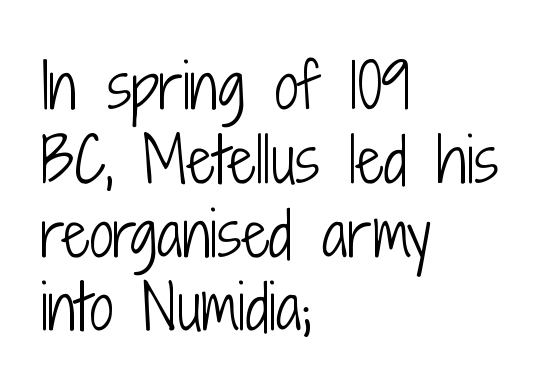
Q: Is the text bold? A: No.
Q: Is the text italic (slanted)? A: No, it is upright.
Q: Is the typeface a serif or a sans-serif typeface? A: Sans-serif.
Q: Is the text underlined? A: No.
Q: How is the paragraph aligned? A: Left-aligned.
Q: Is the spacing between letters normal or unusually wide? A: Normal.
Q: Width (condensed, normal, or wide)? A: Condensed.
Q: Stroke contrast? A: Low.
Q: x-height? A: Medium.
Q: Monospaced? A: No.
